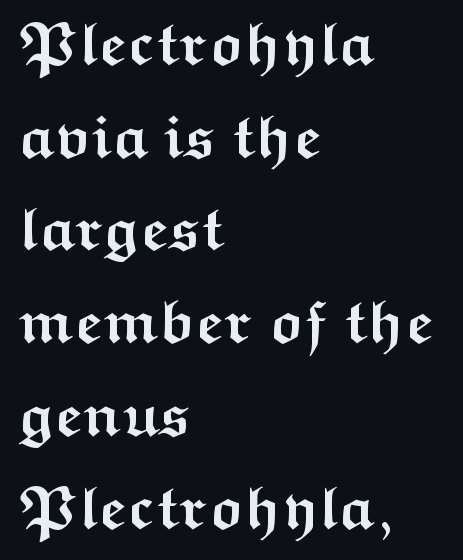
The image shows 61 px semibold, wide sans-serif type, upright; set left-aligned, normal line spacing (1.52x), normal letter spacing, not underlined; medium stroke contrast and a medium x-height.
